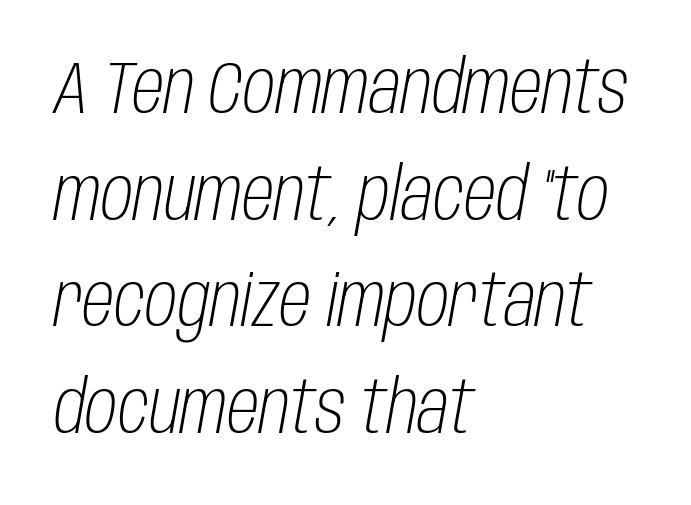
Q: Is the text bold? A: No.
Q: Is the text italic (slanted)? A: Yes, it leans right by about 10 degrees.
Q: Is the text underlined? A: No.
Q: How is the paragraph aligned? A: Left-aligned.
Q: Is the spacing between letters normal or unusually wide? A: Normal.
Q: Is the spacing between lines tight, normal or loose? A: Normal.
Q: Width (condensed, normal, or wide)? A: Condensed.
Q: Stroke contrast? A: Low.
Q: x-height? A: Large.
Q: Monospaced? A: No.
